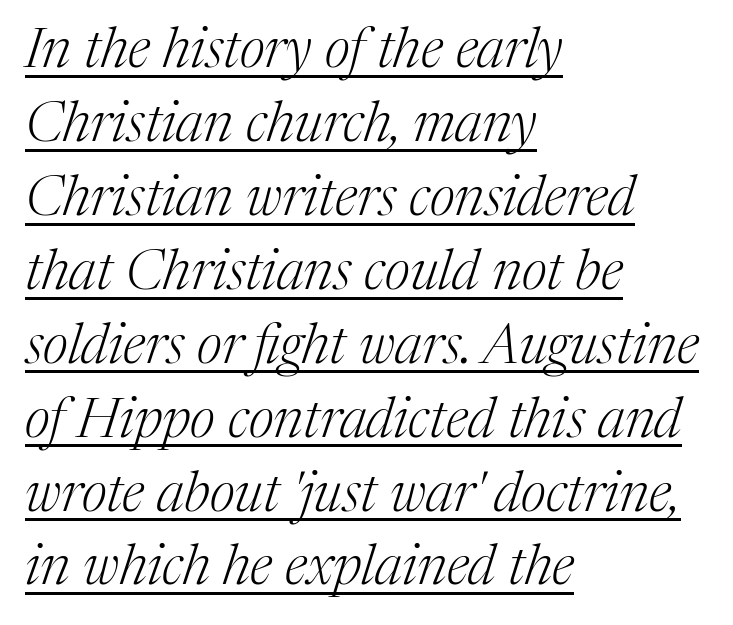
In terms of letterspacing, this is plain default setting. Looks like regular typesetting: each glyph gets only the width it needs. Tall strokes in this sample are angled rather than plumb. Letterform terminals end in serifs throughout the passage. The line-height multiplier appears to be the usual default.
